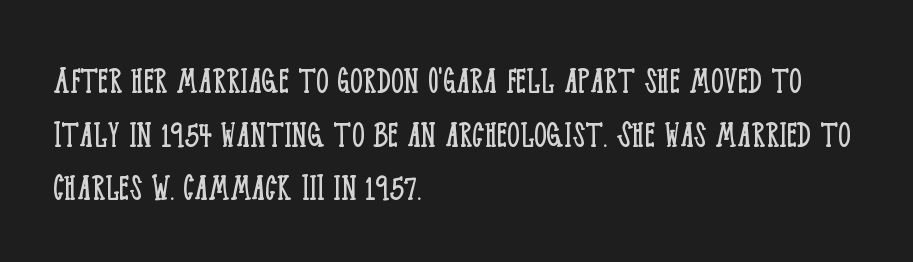
Short and long lines alike share a common starting point at left. The line-height multiplier appears to be the usual default. The face used here is proportionally spaced, like ordinary book or web type. Is there any slant? The stems are plumb. The strip under each line holds only bare page. Caption: standard tracking, unaltered.
